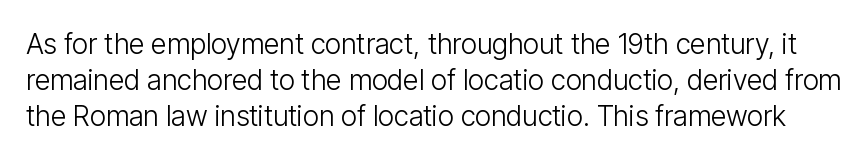
Q: Is the text bold? A: No.
Q: Is the text italic (slanted)? A: No, it is upright.
Q: Is the typeface a serif or a sans-serif typeface? A: Sans-serif.
Q: Is the text underlined? A: No.
Q: Is the spacing between letters normal or unusually wide? A: Normal.
Q: Is the spacing between lines tight, normal or loose? A: Normal.
Q: Width (condensed, normal, or wide)? A: Condensed.
Q: Stroke contrast? A: Low.
Q: x-height? A: Medium.
Q: Monospaced? A: No.
